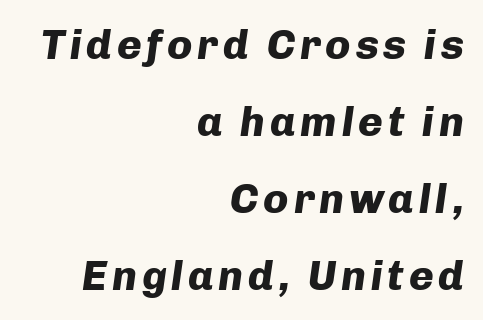
Q: Is the text bold? A: Yes.
Q: Is the text italic (slanted)? A: Yes, it leans right by about 8 degrees.
Q: Is the text underlined? A: No.
Q: How is the paragraph aligned? A: Right-aligned.
Q: Width (condensed, normal, or wide)? A: Normal.
Q: Stroke contrast? A: Low.
Q: x-height? A: Medium.
Q: Monospaced? A: No.
